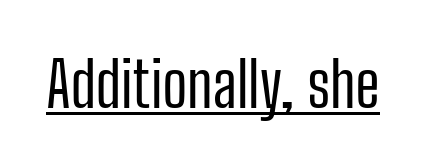
{"serif": "no", "italic": "no", "bold": "no", "weight": "regular", "width": "condensed", "stroke_contrast": "low", "x_height": "medium", "monospaced": "no", "underline": "yes", "letter_spacing": "normal", "letter_spacing_em": 0.0, "glyph_px": 62}
